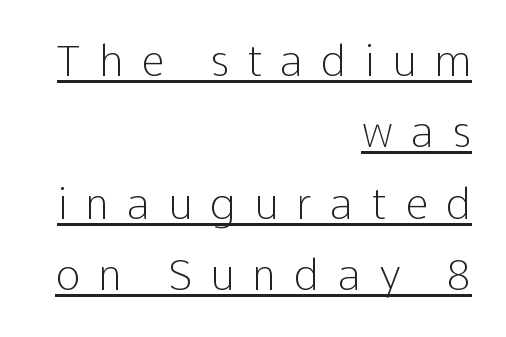
{"serif": "no", "italic": "no", "bold": "no", "weight": "light", "width": "normal", "stroke_contrast": "low", "x_height": "medium", "monospaced": "no", "underline": "yes", "align": "right", "line_spacing": "normal", "line_spacing_ratio": 1.7, "letter_spacing": "wide", "letter_spacing_em": 0.43, "glyph_px": 42}
